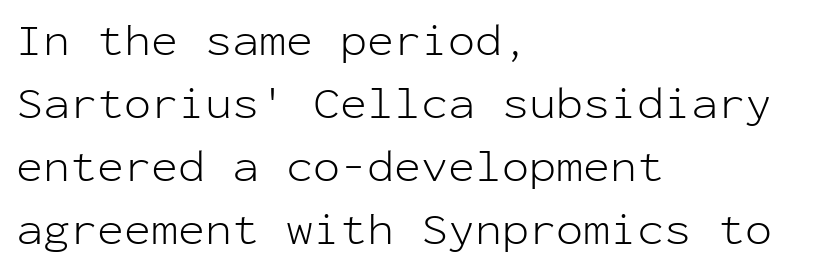
{"serif": "no", "italic": "no", "bold": "no", "weight": "light", "width": "normal", "stroke_contrast": "low", "x_height": "medium", "monospaced": "yes", "underline": "no", "align": "left", "line_spacing": "normal", "line_spacing_ratio": 1.4, "letter_spacing": "normal", "letter_spacing_em": 0.0, "glyph_px": 45}
